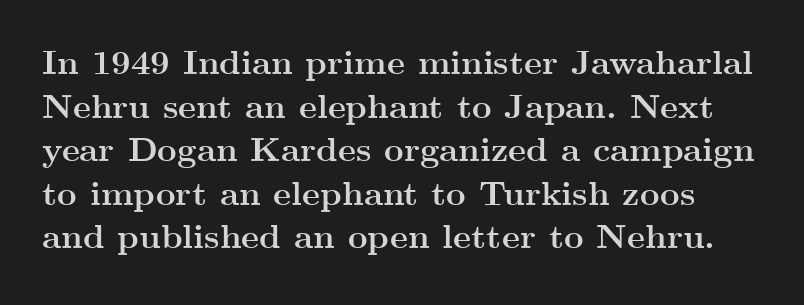
The tracking reads as untouched default to a designer's eye. The text was rendered using a seriffed face with decorative stroke endings. Horizontal bands of white between lines are of average thickness. As a designer I'd log this as weight 700, bold. Spacing verdict: proportional, widths tailored to each character.
